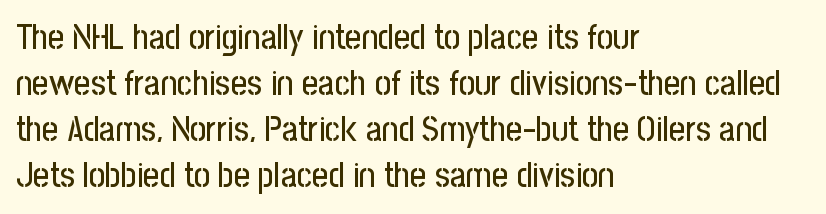
Does the leading feel generous? No, just average. Ordinary non-slanted type is in use. The face used here is rendered with its standard letterfit. Only glyphs here, with clear space below each row.
